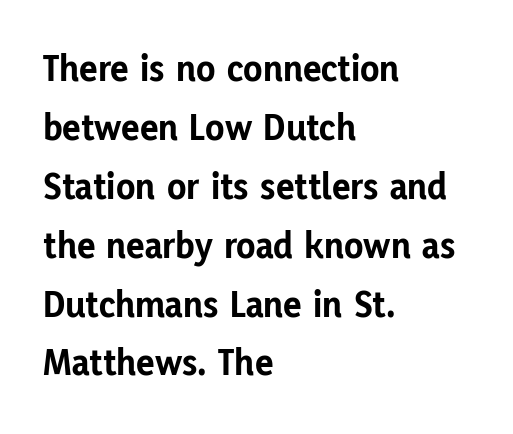
Vertical strokes here are truly vertical. Words float on clear page, feet unadorned. A typesetter would call this proportional, since set widths differ per character. Successive baselines arrive at the customary interval.
